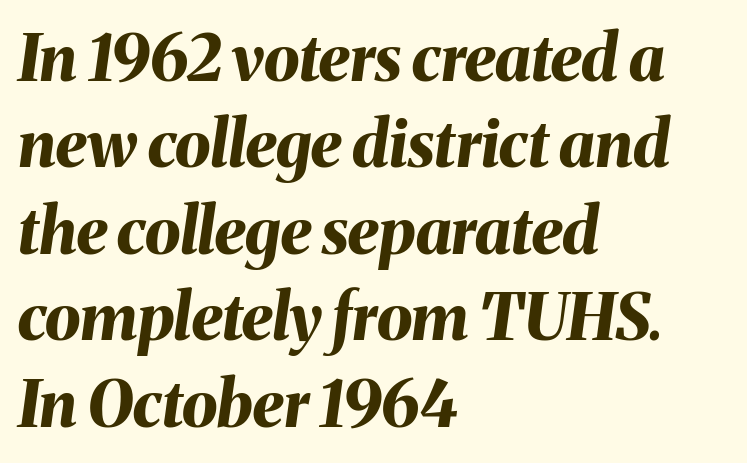
{"italic": "yes", "lean": "right", "slant_degrees": 8, "bold": "yes", "weight": "bold", "width": "normal", "stroke_contrast": "medium", "x_height": "medium", "monospaced": "no", "underline": "no", "align": "left", "line_spacing": "normal", "line_spacing_ratio": 1.35, "letter_spacing": "normal", "letter_spacing_em": 0.0, "glyph_px": 64}
